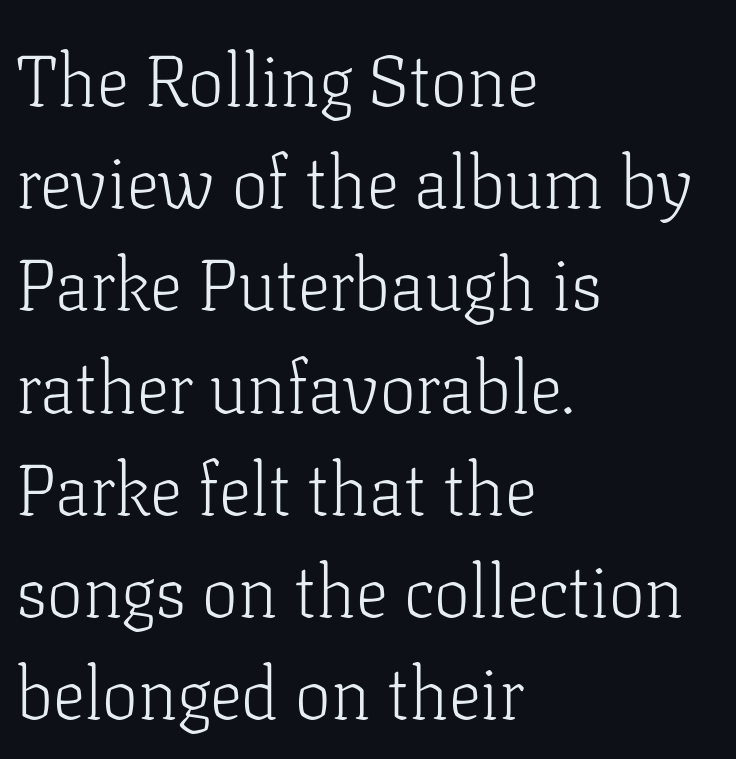
{"serif": "yes", "italic": "no", "bold": "no", "weight": "light", "width": "normal", "stroke_contrast": "low", "x_height": "medium", "monospaced": "no", "underline": "no", "align": "left", "line_spacing": "normal", "line_spacing_ratio": 1.42, "letter_spacing": "normal", "letter_spacing_em": 0.0, "glyph_px": 72}
